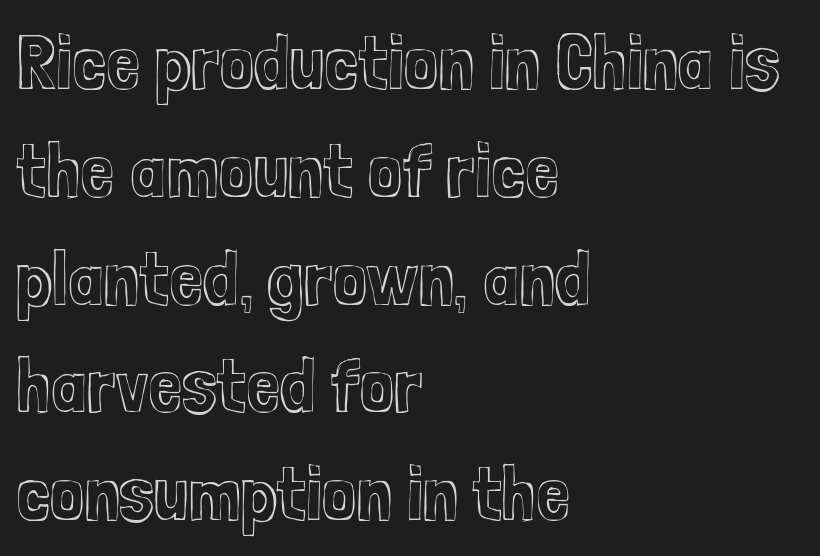
The image shows 77 px condensed type, upright; set left-aligned, normal line spacing (1.4x), normal letter spacing, not underlined; a medium x-height.
